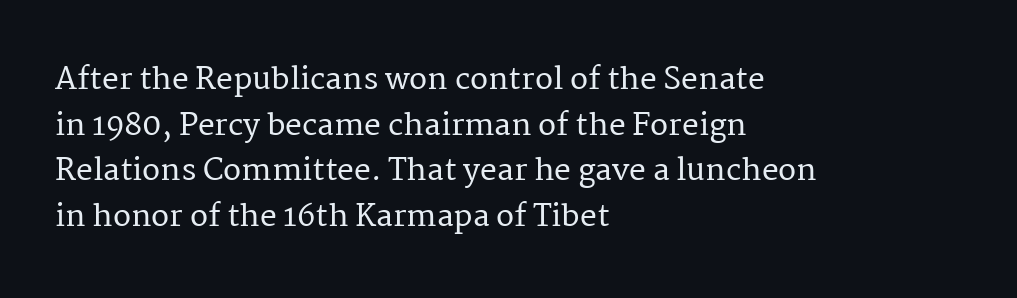
The image shows 30 px serif type, upright; set left-aligned, normal line spacing (1.52x), normal letter spacing, not underlined; medium stroke contrast and a medium x-height.
